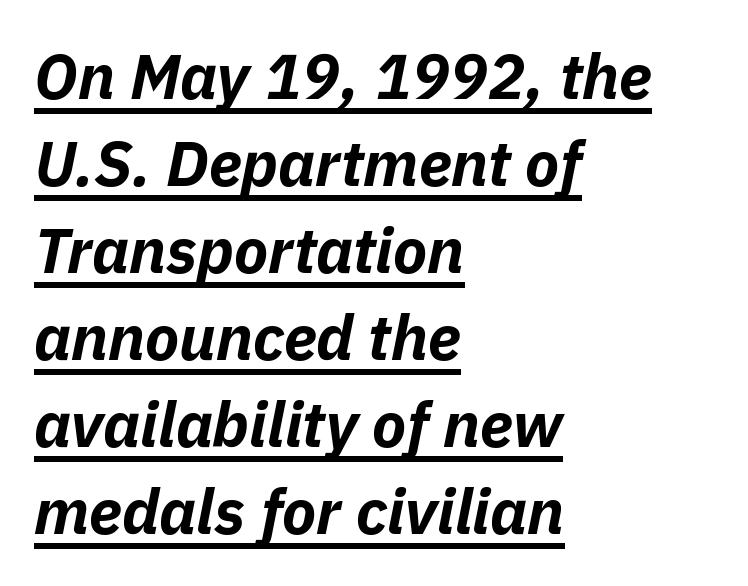
Each letter keeps its own natural width here, so spacing adapts to shape. Is there much room between lines? A standard amount, neither cramped nor airy. The passage shown is emphatically bold. Words appear dense and cohesive because spacing is normal. One-word summary of the alignment: left.
